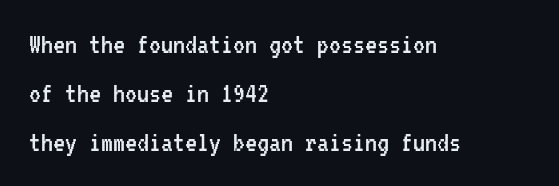
Q: Is the text bold? A: No.
Q: Is the text italic (slanted)? A: No, it is upright.
Q: Is the typeface a serif or a sans-serif typeface? A: Sans-serif.
Q: Is the text underlined? A: No.
Q: How is the paragraph aligned? A: Left-aligned.
Q: Is the spacing between letters normal or unusually wide? A: Normal.
Q: Is the spacing between lines tight, normal or loose? A: Normal.
Q: Width (condensed, normal, or wide)? A: Condensed.
Q: Stroke contrast? A: Low.
Q: x-height? A: Medium.
Q: Monospaced? A: Yes.
